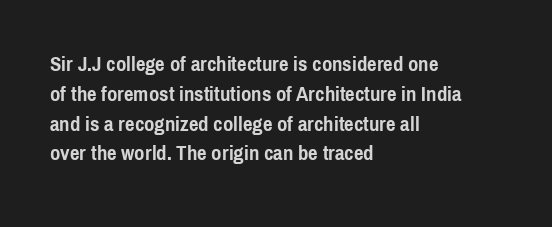
{"italic": "no", "bold": "yes", "underline": "no", "align": "left", "line_spacing": "normal", "line_spacing_ratio": 1.42, "letter_spacing": "normal", "letter_spacing_em": 0.0, "glyph_px": 21}
